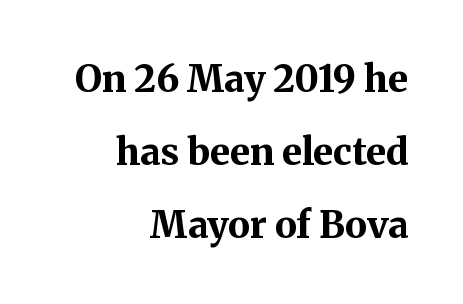
The rendering shows small feet on the letterforms — a serif design. Spacing between characters is what you'd get straight out of the box. The rendering uses natural spacing where letterforms have individual widths. Pretty heavy lettering here — definitely bold. How would I describe the line gaps? Wide and relaxed. Visually the block forms a straight wall on the right and a jagged coastline on the left.
